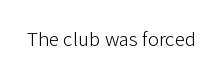
The passage shown is not underscored anywhere. The font's upright variant was chosen for this text. Stems here are at most as thick as an everyday book face. Observe the ordinary spacing: letters are neighbours, not strangers.
